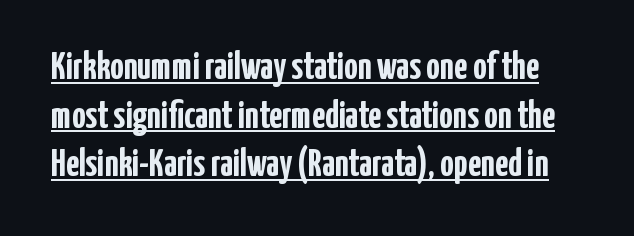
The image shows 38 px semibold, condensed sans-serif type, upright; set normal line spacing (1.28x), normal letter spacing, underlined; low stroke contrast and a medium x-height.
